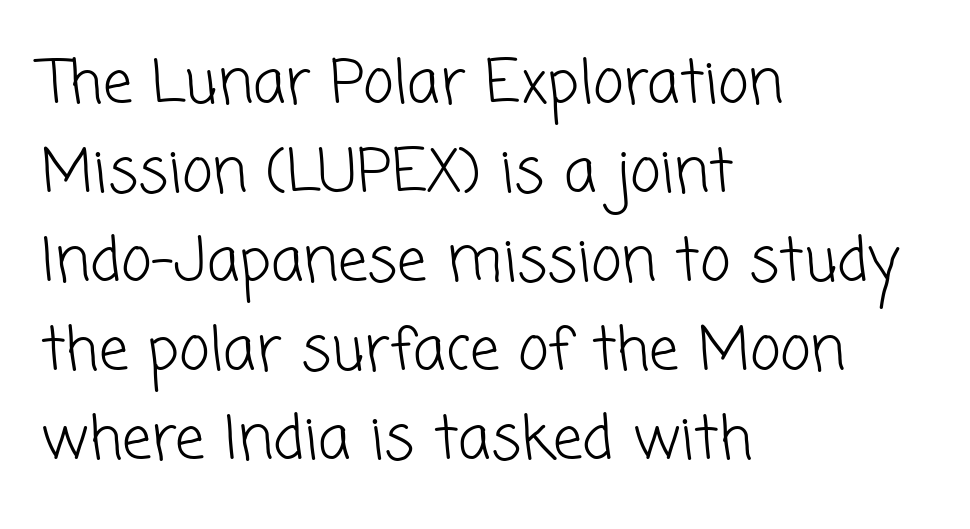
The image shows 59 px light sans-serif type; set left-aligned, normal line spacing (1.51x), normal letter spacing, not underlined; low stroke contrast and a medium x-height.
